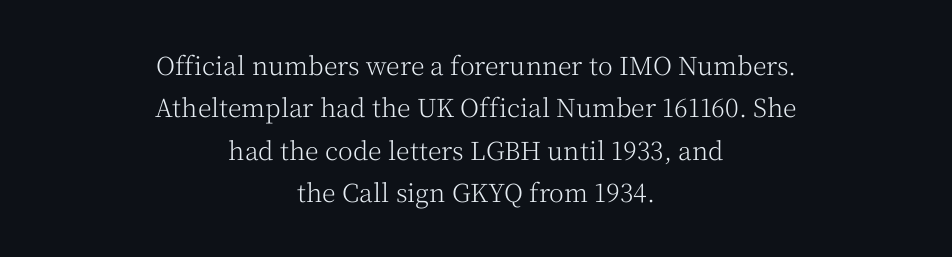
{"italic": "no", "bold": "no", "underline": "no", "align": "center", "line_spacing": "normal", "line_spacing_ratio": 1.7, "letter_spacing": "normal", "letter_spacing_em": 0.0, "glyph_px": 25}
